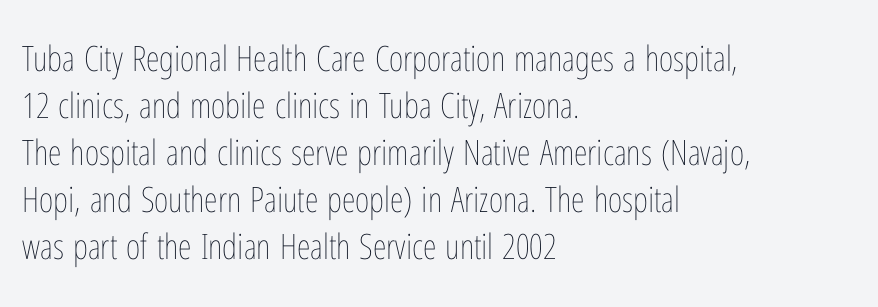
The lettering holds an erect, upright posture throughout. Short and long lines alike share a common starting point at left. Underline: absent. Each letter keeps its own natural width here, so spacing adapts to shape. This block has exactly the height ordinary leading produces. Students, note that the glyphs here touch the page at normal intervals.
